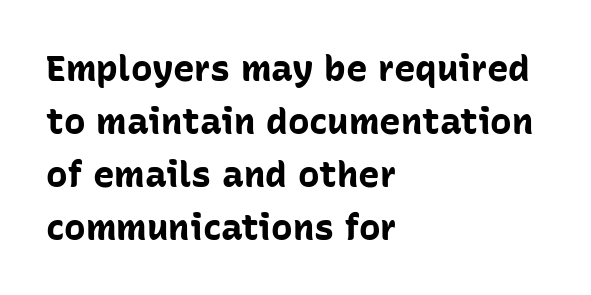
The ragged edge is on the right, which tells us the setting is flush left. Classification — sans serif. These lines are rendered in a variable-pitch font. The space beneath each line is pristine and unruled.
